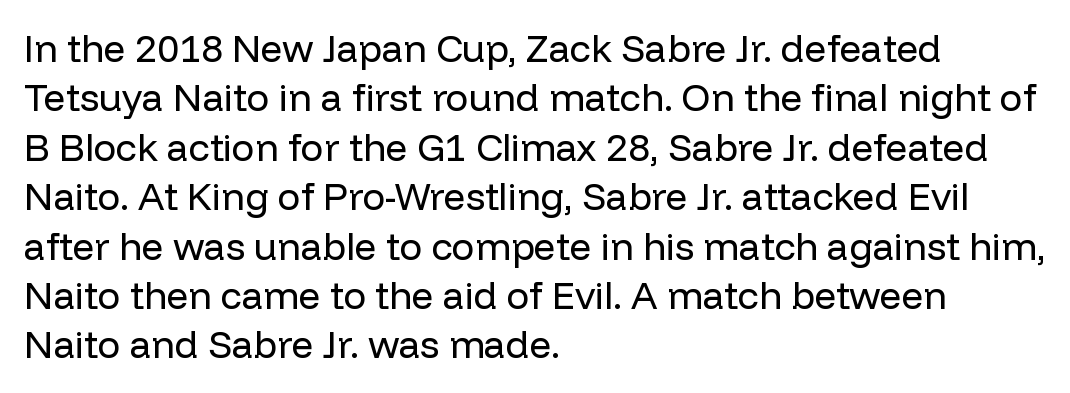
A typesetter would call this zero additional tracking. Does the lettering tilt? It doesn't — this is upright. Vertical spacing — default. Look at the bottom of the vertical strokes: they stop flat, with no serifs.
